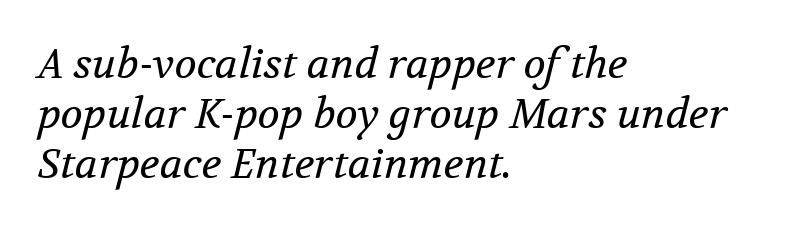
One-word summary of the alignment: left. These lines are rendered in a variable-pitch font. Stem width sits at or under what a default text font uses. Serif or sans? Serif — the stroke terminals have little feet. Short note: letters normally spaced.
